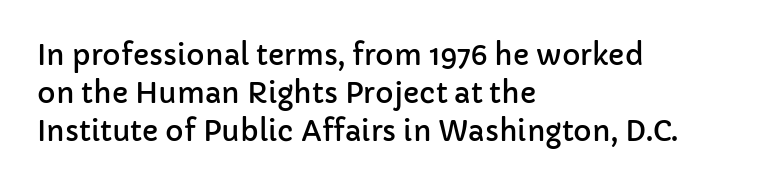
Posture: vertical. Standard letterfit; no display-style spreading of the glyphs. The zone under the glyphs is completely vacant. Each letter keeps its own natural width here, so spacing adapts to shape.
